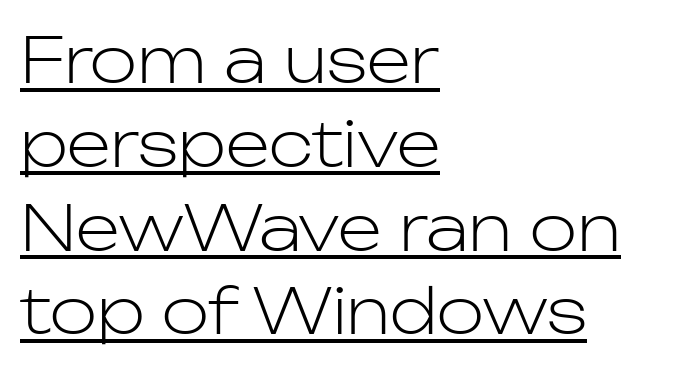
The image shows 63 px light sans-serif type, upright; set left-aligned, normal line spacing (1.33x), normal letter spacing, underlined; low stroke contrast and a medium x-height.
